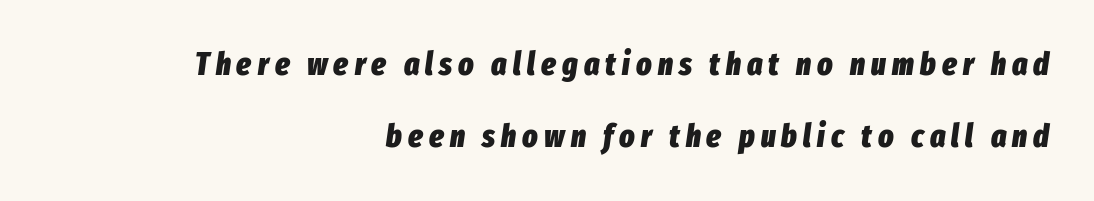
{"italic": "yes", "lean": "right", "slant_degrees": 8, "bold": "yes", "weight": "heavy", "width": "condensed", "stroke_contrast": "low", "x_height": "medium", "monospaced": "no", "underline": "no", "align": "right", "line_spacing": "loose", "line_spacing_ratio": 2.25, "glyph_px": 32}
